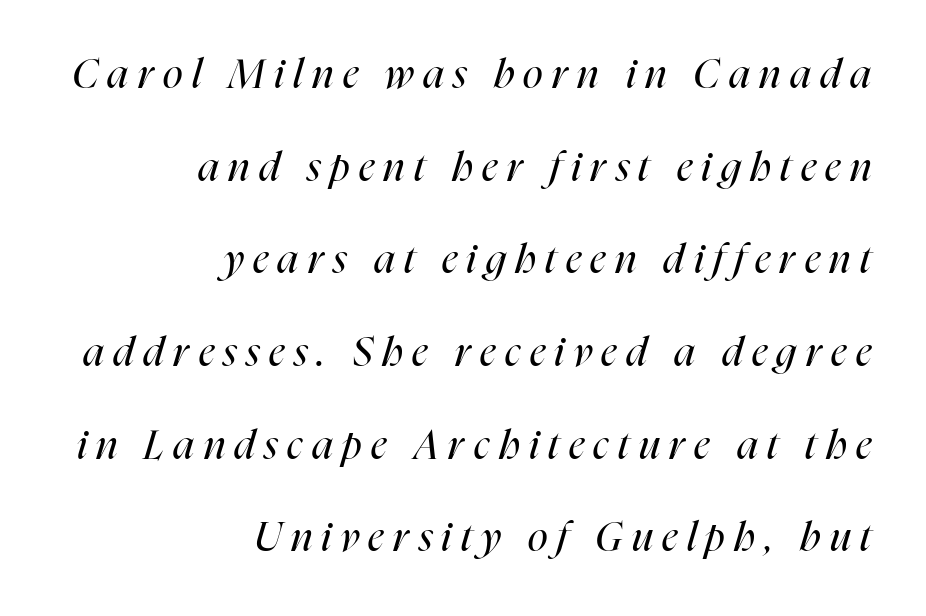
The image shows 41 px regular-weight, condensed type, italic (leaning right); set right-aligned, loose line spacing (2.26x), unusually wide letter spacing (+0.23 em), not underlined; high stroke contrast and a medium x-height.
